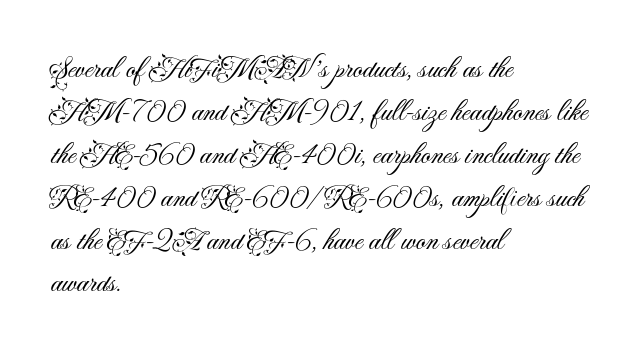
Q: Is the text bold? A: No.
Q: Is the text italic (slanted)? A: Yes.
Q: Is the typeface a serif or a sans-serif typeface? A: Sans-serif.
Q: Is the text underlined? A: No.
Q: How is the paragraph aligned? A: Left-aligned.
Q: Is the spacing between letters normal or unusually wide? A: Normal.
Q: Is the spacing between lines tight, normal or loose? A: Normal.
Q: Width (condensed, normal, or wide)? A: Normal.
Q: Stroke contrast? A: Medium.
Q: x-height? A: Small.
Q: Monospaced? A: No.
